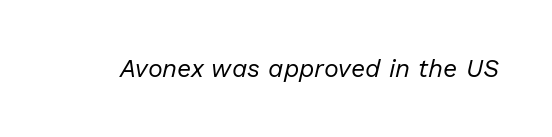
The image shows 25 px text type, italic (leaning right); set normal letter spacing, not underlined.
